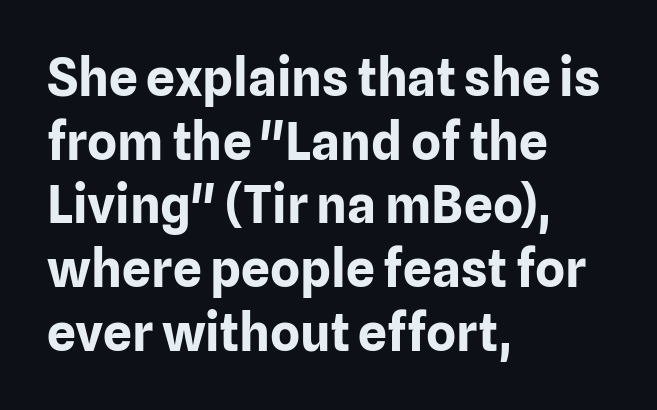
Q: Is the text bold? A: Yes.
Q: Is the text italic (slanted)? A: No, it is upright.
Q: Is the typeface a serif or a sans-serif typeface? A: Sans-serif.
Q: Is the text underlined? A: No.
Q: How is the paragraph aligned? A: Left-aligned.
Q: Is the spacing between letters normal or unusually wide? A: Normal.
Q: Is the spacing between lines tight, normal or loose? A: Normal.
Q: Width (condensed, normal, or wide)? A: Normal.
Q: Stroke contrast? A: Low.
Q: x-height? A: Medium.
Q: Monospaced? A: No.
